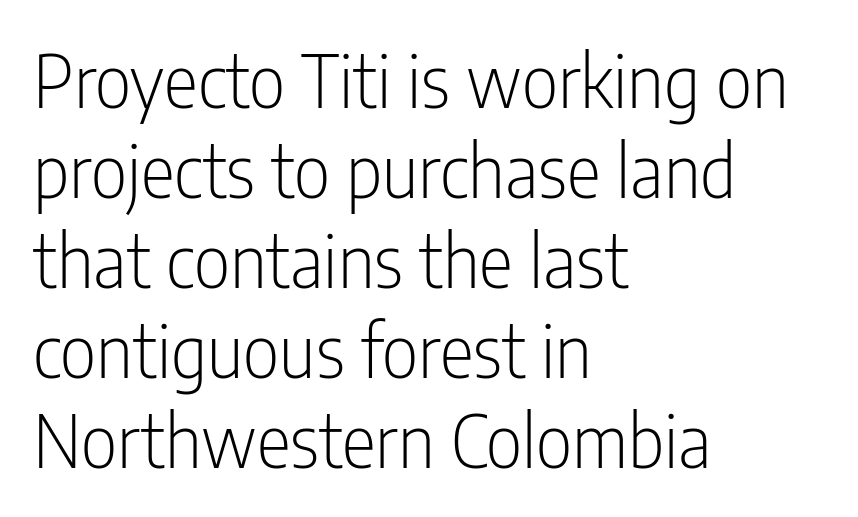
{"serif": "no", "italic": "no", "bold": "no", "weight": "light", "width": "condensed", "stroke_contrast": "low", "x_height": "medium", "monospaced": "no", "underline": "no", "align": "left", "line_spacing": "normal", "line_spacing_ratio": 1.25, "letter_spacing": "normal", "letter_spacing_em": 0.0, "glyph_px": 72}
